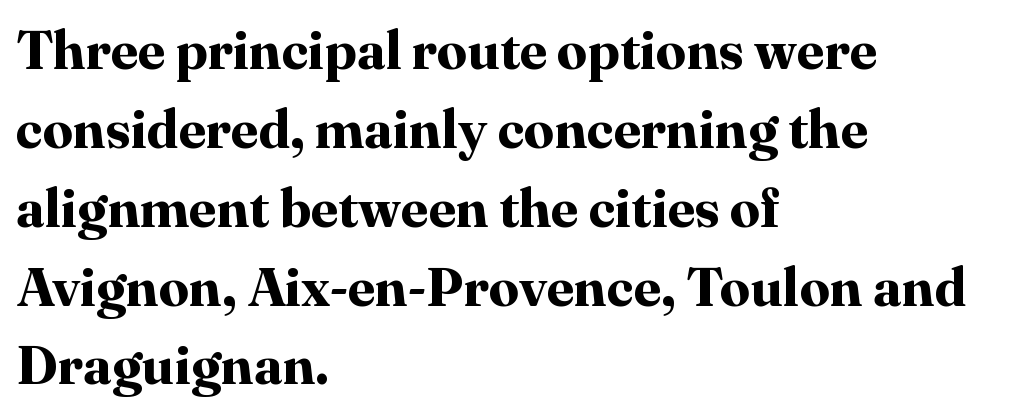
{"serif": "yes", "italic": "no", "bold": "yes", "weight": "bold", "width": "normal", "stroke_contrast": "high", "x_height": "medium", "monospaced": "no", "underline": "no", "align": "left", "line_spacing": "normal", "line_spacing_ratio": 1.46, "letter_spacing": "normal", "letter_spacing_em": 0.0, "glyph_px": 54}
